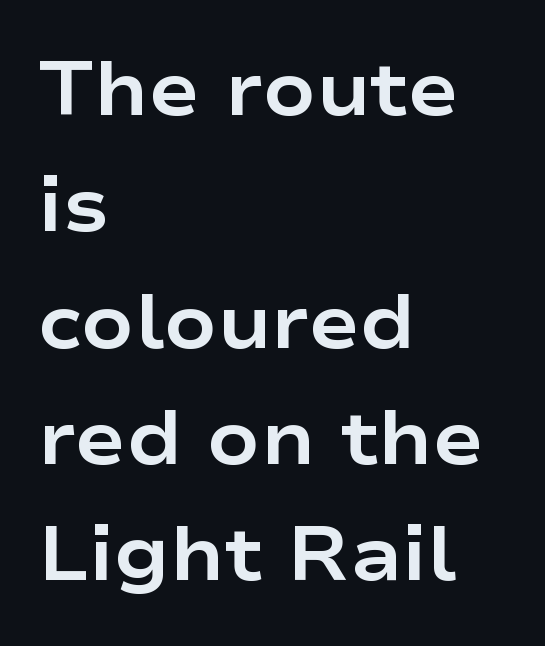
Q: Is the text bold? A: Yes.
Q: Is the text italic (slanted)? A: No, it is upright.
Q: Is the typeface a serif or a sans-serif typeface? A: Sans-serif.
Q: Is the text underlined? A: No.
Q: How is the paragraph aligned? A: Left-aligned.
Q: Is the spacing between letters normal or unusually wide? A: Normal.
Q: Is the spacing between lines tight, normal or loose? A: Normal.
Q: Width (condensed, normal, or wide)? A: Wide.
Q: Stroke contrast? A: Low.
Q: x-height? A: Medium.
Q: Monospaced? A: No.
